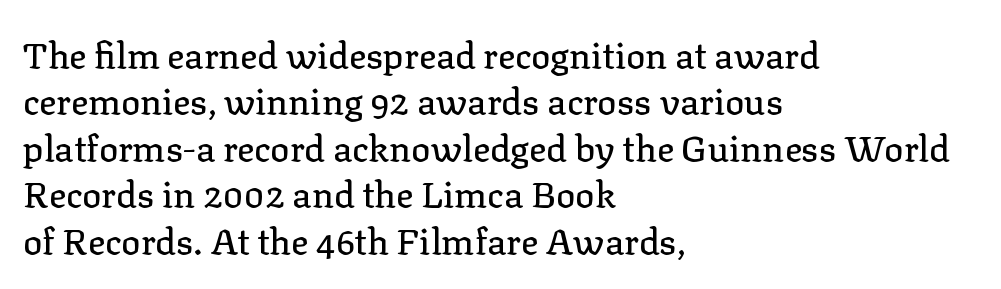
{"serif": "yes", "italic": "no", "width": "normal", "stroke_contrast": "low", "x_height": "medium", "monospaced": "no", "underline": "no", "align": "left", "line_spacing": "normal", "line_spacing_ratio": 1.29, "letter_spacing": "normal", "letter_spacing_em": 0.0, "glyph_px": 36}
